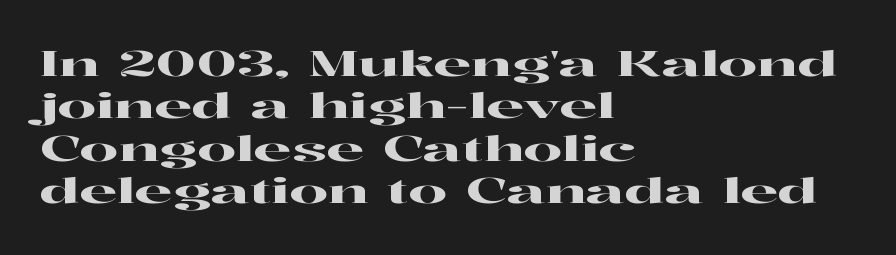
Q: Is the text italic (slanted)? A: No, it is upright.
Q: Is the typeface a serif or a sans-serif typeface? A: Serif.
Q: Is the text underlined? A: No.
Q: How is the paragraph aligned? A: Left-aligned.
Q: Is the spacing between letters normal or unusually wide? A: Normal.
Q: Is the spacing between lines tight, normal or loose? A: Normal.
Q: Width (condensed, normal, or wide)? A: Wide.
Q: Stroke contrast? A: High.
Q: x-height? A: Medium.
Q: Monospaced? A: No.
